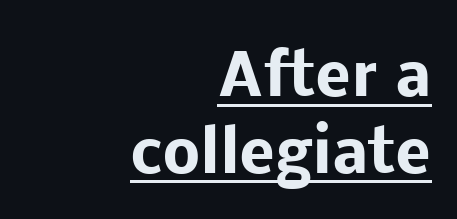
You could call the tracking neutral — neither tight nor loose. Looks like someone drew a line under every word here. Is this a fixed-width face? No — the glyphs have proportional, varying widths. The vertical gap from one line to the next is medium.
